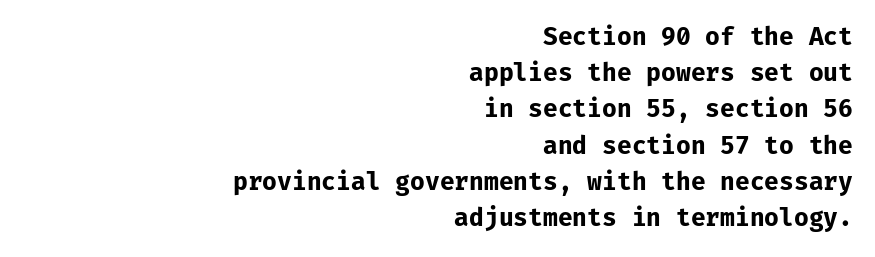
{"italic": "no", "bold": "yes", "underline": "no", "align": "right", "line_spacing": "normal", "line_spacing_ratio": 1.51, "letter_spacing": "normal", "letter_spacing_em": 0.0, "glyph_px": 24}
